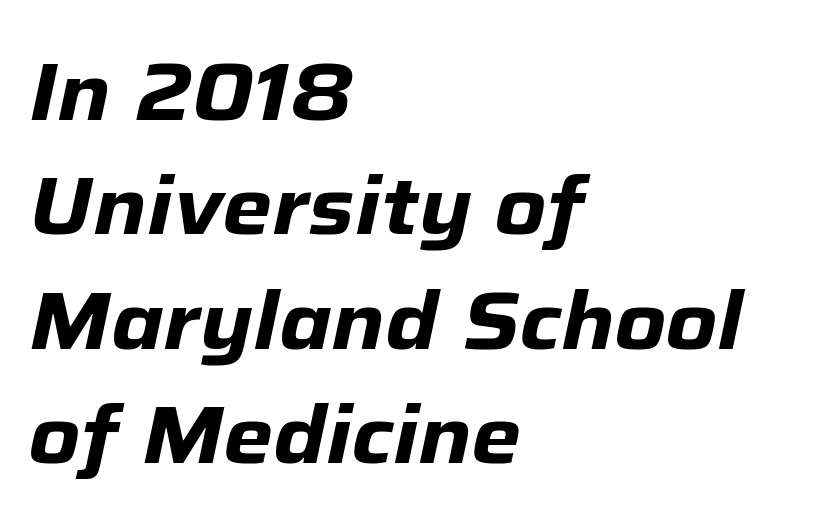
{"italic": "yes", "lean": "right", "slant_degrees": 12, "bold": "yes", "weight": "heavy", "width": "normal", "stroke_contrast": "low", "x_height": "medium", "monospaced": "no", "underline": "no", "align": "left", "line_spacing": "normal", "line_spacing_ratio": 1.43, "letter_spacing": "normal", "letter_spacing_em": 0.0, "glyph_px": 80}
